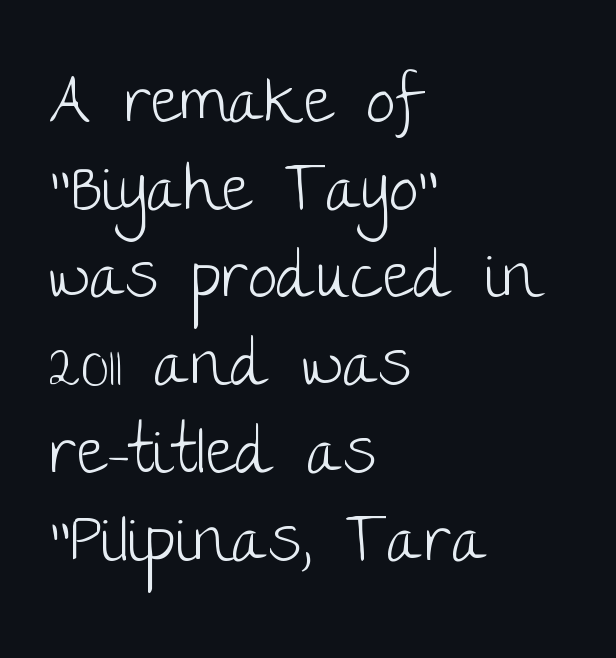
These lines stack with their left ends in a neat column. Posture: straight, roman, zero tilt. Compared with a typical body face, this is equally light or lighter still. Quick note: interline space is typical. No extra tracking has been applied to these lines. Glance below the letters and you will spot only blank space.
